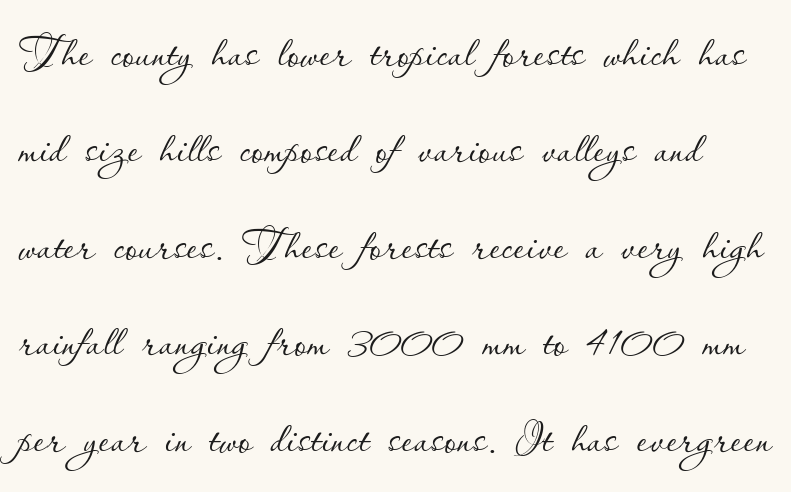
{"bold": "no", "weight": "thin", "width": "normal", "stroke_contrast": "low", "x_height": "small", "monospaced": "no", "underline": "no", "line_spacing": "normal", "line_spacing_ratio": 1.58, "letter_spacing": "normal", "letter_spacing_em": 0.0, "glyph_px": 61}
